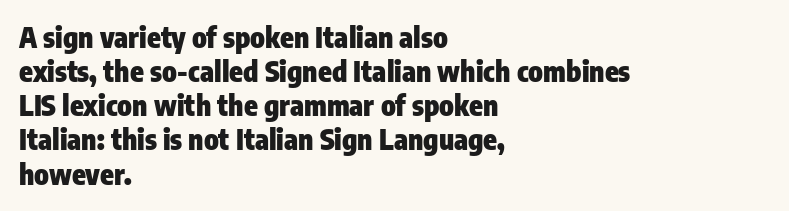
Layout note: lines flush left. Every character sits straight up, as roman type does. Examine the stroke ends and you'll find no serifs. In terms of letterspacing, this is plain default setting. The rendering uses a bold face; every stroke is thick and dark.
